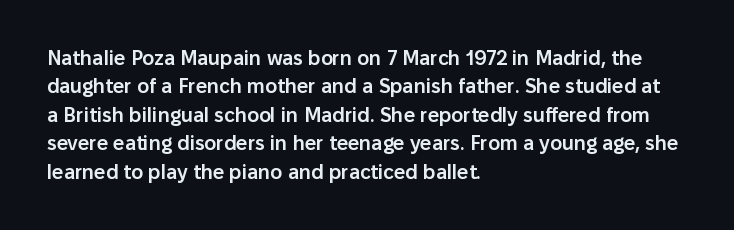
The image shows 20 px text type, upright; set left-aligned, normal line spacing (1.42x), normal letter spacing, not underlined.
